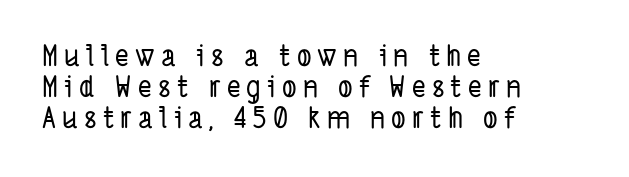
Q: Is the typeface a serif or a sans-serif typeface? A: Sans-serif.
Q: Is the text underlined? A: No.
Q: How is the paragraph aligned? A: Left-aligned.
Q: Is the spacing between letters normal or unusually wide? A: Unusually wide.
Q: Is the spacing between lines tight, normal or loose? A: Tight.
Q: Width (condensed, normal, or wide)? A: Condensed.
Q: Stroke contrast? A: Low.
Q: x-height? A: Medium.
Q: Monospaced? A: No.
